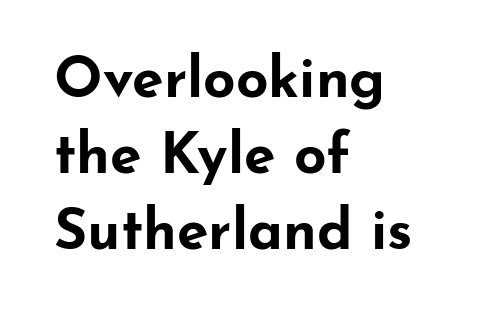
The image shows 57 px bold, wide sans-serif type, upright; set left-aligned, normal line spacing (1.33x), normal letter spacing, not underlined; low stroke contrast and a small x-height.
